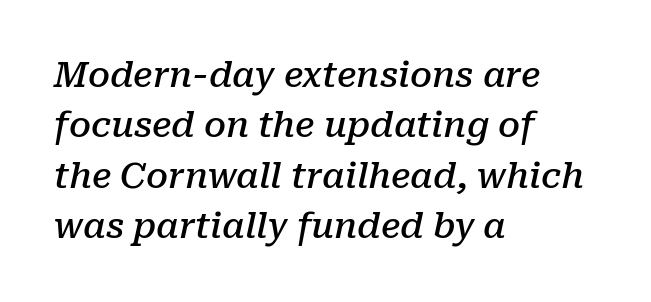
{"serif": "yes", "italic": "yes", "lean": "right", "slant_degrees": 10, "bold": "semi", "weight": "semibold", "width": "normal", "stroke_contrast": "low", "x_height": "medium", "monospaced": "no", "underline": "no", "align": "left", "line_spacing": "normal", "line_spacing_ratio": 1.44, "letter_spacing": "normal", "letter_spacing_em": 0.0, "glyph_px": 35}
